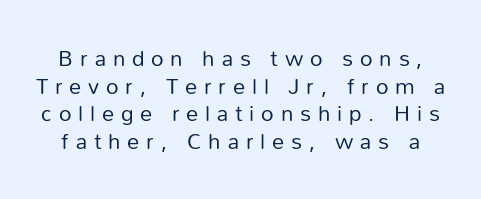
The image shows 22 px text type, upright; set normal line spacing (1.26x), unusually wide letter spacing (+0.31 em), not underlined.
